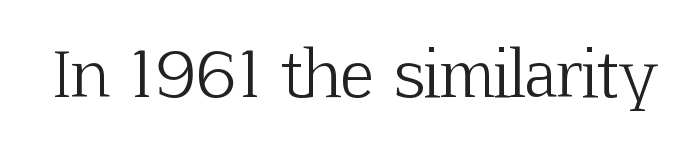
{"serif": "yes", "italic": "no", "bold": "no", "weight": "light", "width": "normal", "stroke_contrast": "low", "x_height": "medium", "monospaced": "no", "underline": "no", "letter_spacing": "normal", "letter_spacing_em": 0.0, "glyph_px": 64}
